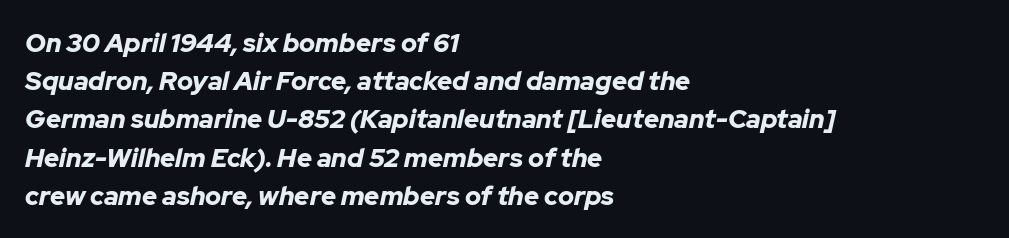
{"italic": "yes", "lean": "right", "slant_degrees": 12, "bold": "yes", "underline": "no", "align": "left", "line_spacing": "normal", "line_spacing_ratio": 1.47, "letter_spacing": "normal", "letter_spacing_em": 0.0, "glyph_px": 26}
